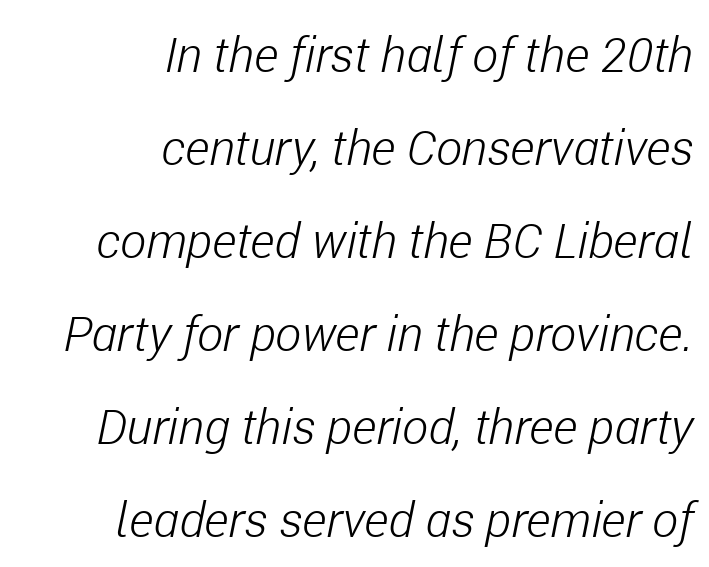
Underlining? Definitely not there. You could call the tracking neutral — neither tight nor loose. Compared with ordinary roman type, these characters are visibly tilted. The passage shown is typed in a proportional face where columns would drift.
